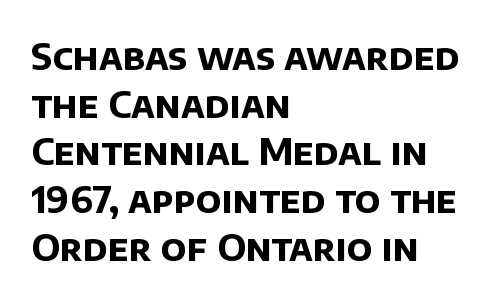
Plenty of ink on the page — the face is bold. A typesetter would call this proportional, since set widths differ per character. Is there much room between lines? A standard amount, neither cramped nor airy. Default kerning and tracking; the words read as compact shapes.
